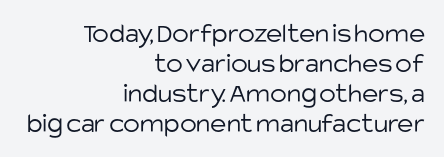
Rule under the text: the space is simply empty. The typeface has the unassuming heft of standard copy or less. No italicization has been applied; the sample stays upright. Every row of glyphs terminates at an identical x-position on the right.
